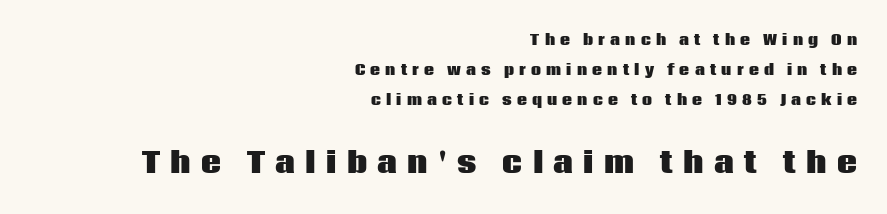
Its strokes are broad and dark, the hallmark of bold type. The specimen omits any rule beneath the text block's lines. Is the block centered? No — it sits flush against the right margin. The typography opts for an upright posture over an oblique one. Is there much room between lines? Yes — plenty of vertical air separates them. Is the lower block the larger one? Yes — the lower block carries the bigger type.
